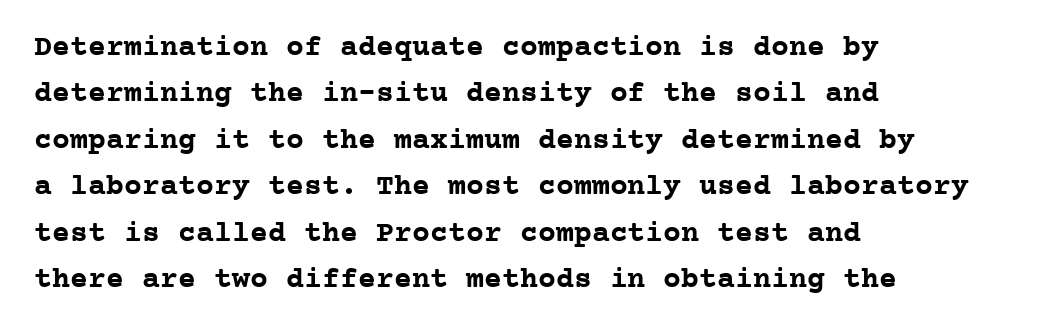
{"serif": "yes", "italic": "no", "bold": "yes", "weight": "semibold", "width": "normal", "stroke_contrast": "low", "x_height": "medium", "monospaced": "yes", "underline": "no", "align": "left", "line_spacing": "normal", "line_spacing_ratio": 1.55, "letter_spacing": "normal", "letter_spacing_em": 0.0, "glyph_px": 30}
